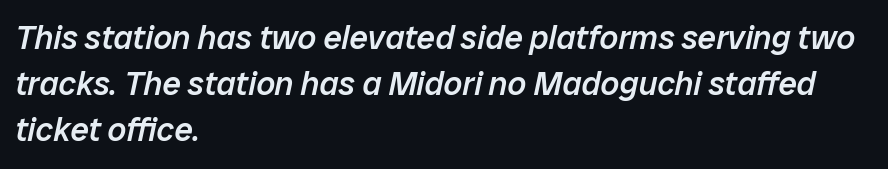
{"italic": "yes", "lean": "right", "slant_degrees": 12, "bold": "semi", "weight": "semibold", "width": "normal", "stroke_contrast": "low", "x_height": "medium", "monospaced": "no", "underline": "no", "align": "left", "line_spacing": "normal", "line_spacing_ratio": 1.4, "letter_spacing": "normal", "letter_spacing_em": 0.0, "glyph_px": 33}
